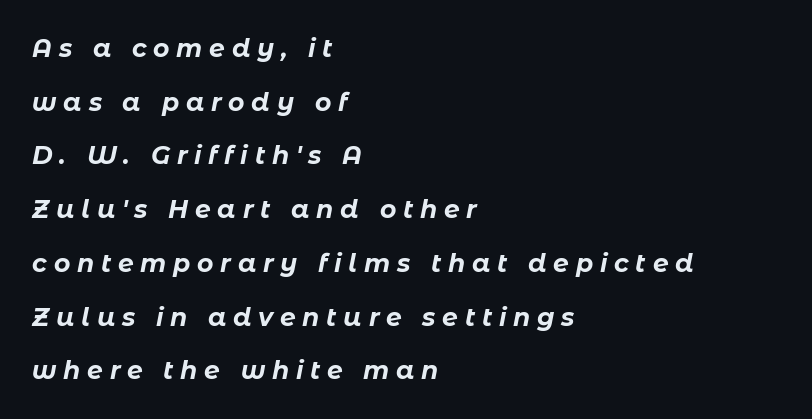
It's the slanting kind of type. The lines in this sample share a left origin and differ only in where they stop. Leading: increased. Look at the stroke-to-counter ratio: heavy, a bold.
